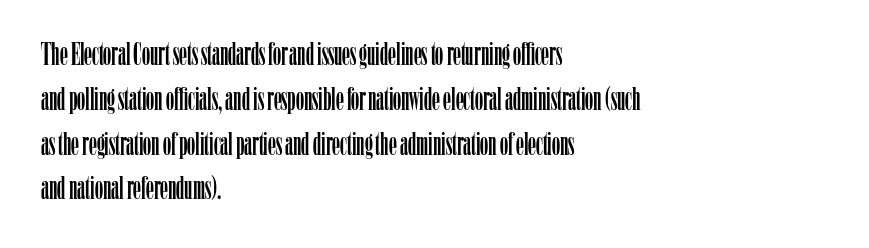
The characters display serif detailing at their extremities. Left-aligned paragraph, ragged on the right. A typesetter would call this proportional, since set widths differ per character. In terms of leading, this rendering sits right in the middle.
